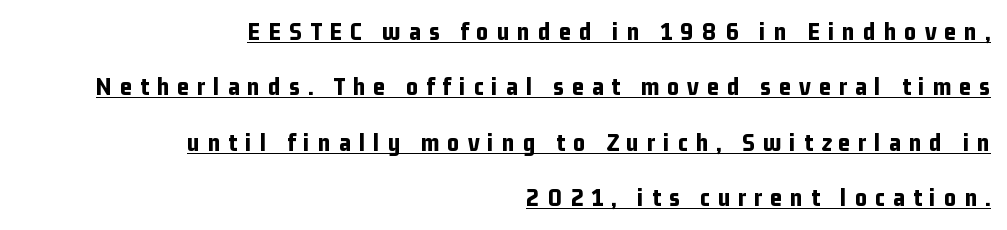
Q: Is the text bold? A: Yes.
Q: Is the text italic (slanted)? A: No, it is upright.
Q: Is the text underlined? A: Yes.
Q: How is the paragraph aligned? A: Right-aligned.
Q: Is the spacing between letters normal or unusually wide? A: Unusually wide.
Q: Is the spacing between lines tight, normal or loose? A: Loose.
